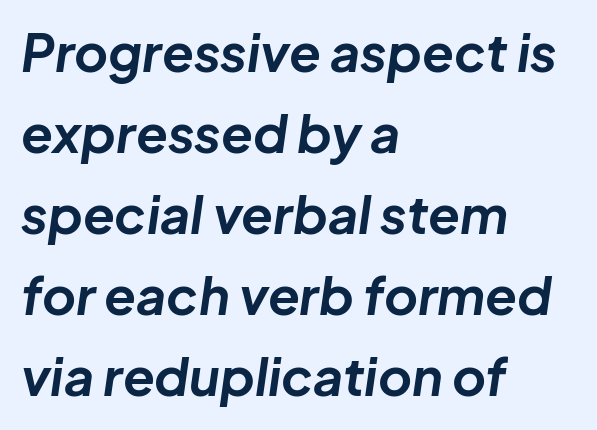
Look at the tracking — it's just the regular setting, nothing added. Caption: multi-line text, flush left, ragged right. Line spacing here is normal. Underlining? Definitely not there. An italicized treatment has been applied to the whole sample. Each letter keeps its own natural width here, so spacing adapts to shape.
